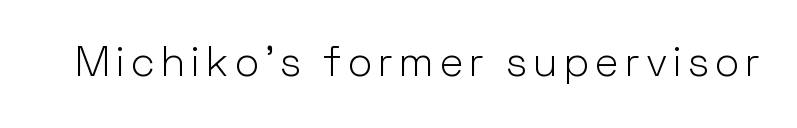
Stroke mass is kept to a normal reading level or below. The gap between lines stays unmarked. The designer went with a sans here, leaving each stem footless. A typesetter would mark this as roman, not italic. Do the characters align in a grid? No, the font is proportional.
